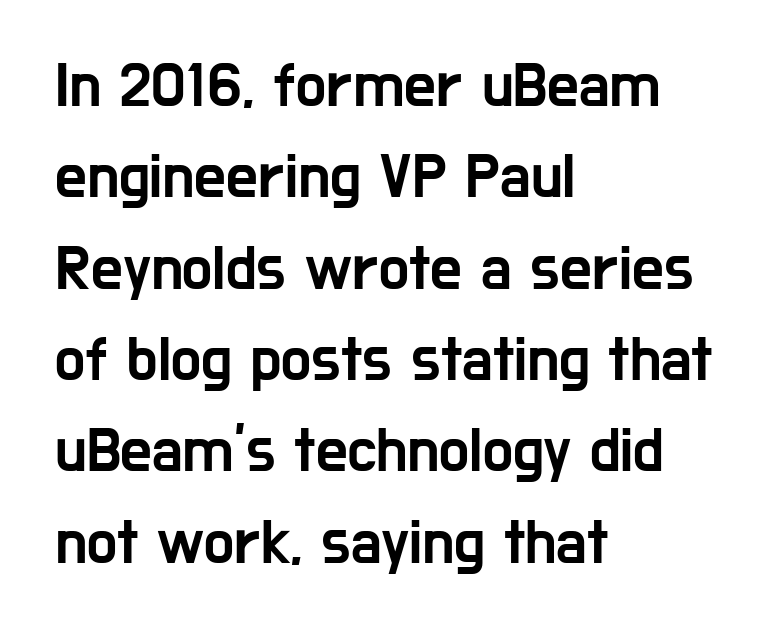
Q: Is the text italic (slanted)? A: No, it is upright.
Q: Is the typeface a serif or a sans-serif typeface? A: Sans-serif.
Q: Is the text underlined? A: No.
Q: How is the paragraph aligned? A: Left-aligned.
Q: Is the spacing between letters normal or unusually wide? A: Normal.
Q: Is the spacing between lines tight, normal or loose? A: Normal.
Q: Width (condensed, normal, or wide)? A: Condensed.
Q: Stroke contrast? A: Low.
Q: x-height? A: Medium.
Q: Monospaced? A: No.
